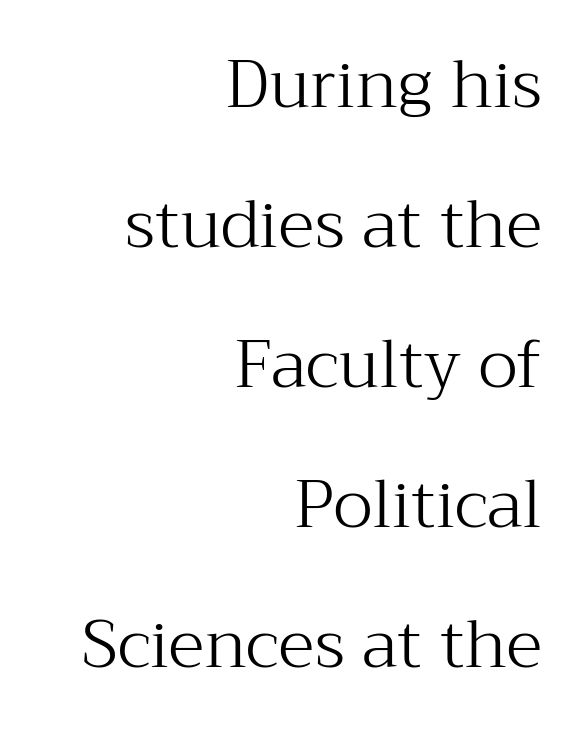
A light-to-regular cut is what we see here. Examine the stroke ends and you'll spot serifs. Tracking here is standard; glyphs follow each other at the usual distance. Rule under the text: the space is simply empty. Do the letters lean? They stand straight.
